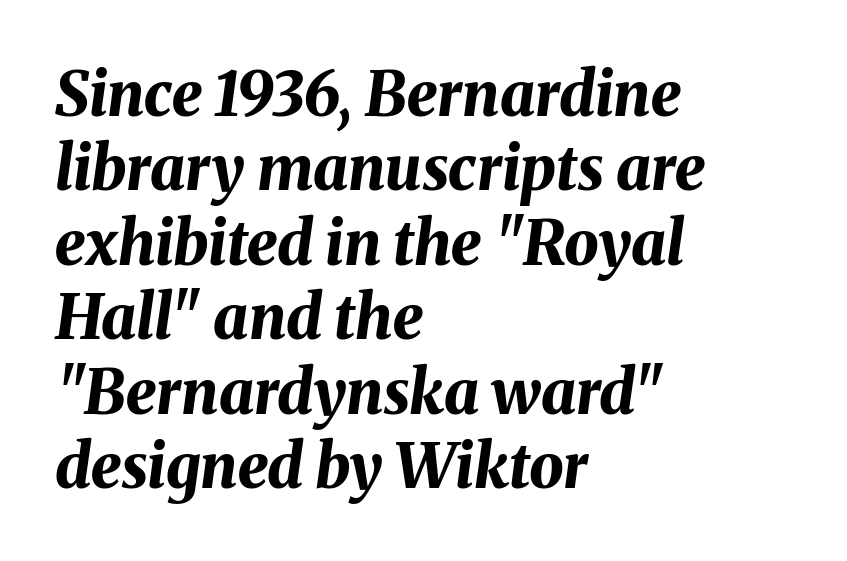
The image shows 61 px bold type, italic (leaning right); set left-aligned, line spacing 1.22x, normal letter spacing, not underlined; medium stroke contrast and a medium x-height.
